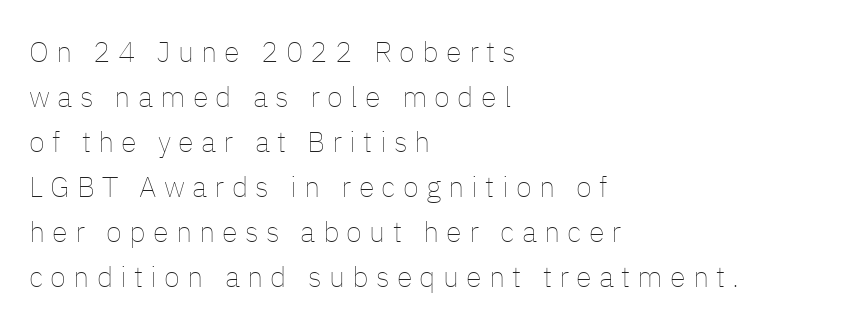
The tracking reads as deliberately expanded to a designer's eye. Ascenders rise straight up at ninety degrees. This block has exactly the height ordinary leading produces. Summary of weight: not heavy and not bold. Compared with a centered layout, this one pins lines to the left instead.
